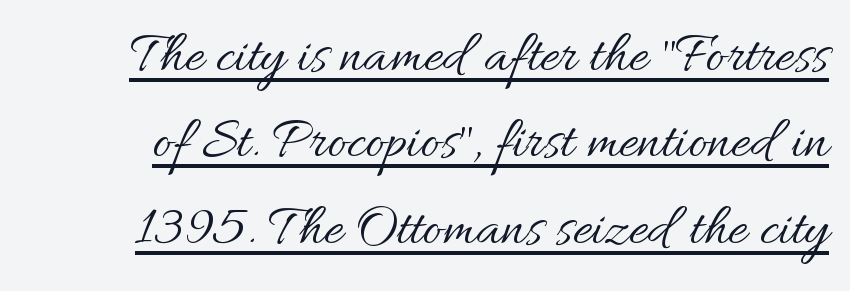
Q: Is the text bold? A: No.
Q: Is the text italic (slanted)? A: Yes.
Q: Is the text underlined? A: Yes.
Q: Is the spacing between letters normal or unusually wide? A: Normal.
Q: Is the spacing between lines tight, normal or loose? A: Normal.
Q: Width (condensed, normal, or wide)? A: Normal.
Q: Stroke contrast? A: Medium.
Q: x-height? A: Small.
Q: Monospaced? A: No.
